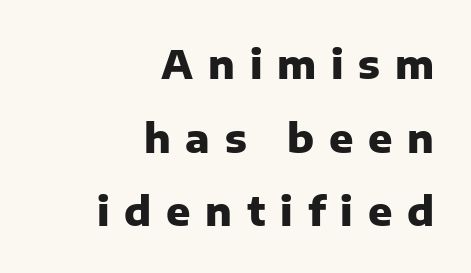
Typographically, this falls in the sans-serif category. Honestly, the letter spacing is so wide it's the main thing you notice. If you drew a ruler down the right edge, every line would touch it. Summary of weight: heavy, a full bold. The face used here is proportionally spaced, like ordinary book or web type.
